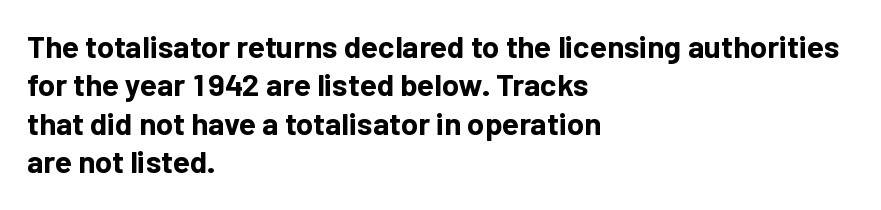
Q: Is the text bold? A: Yes.
Q: Is the text italic (slanted)? A: No, it is upright.
Q: Is the typeface a serif or a sans-serif typeface? A: Sans-serif.
Q: Is the text underlined? A: No.
Q: How is the paragraph aligned? A: Left-aligned.
Q: Is the spacing between letters normal or unusually wide? A: Normal.
Q: Width (condensed, normal, or wide)? A: Normal.
Q: Stroke contrast? A: Low.
Q: x-height? A: Medium.
Q: Monospaced? A: No.
